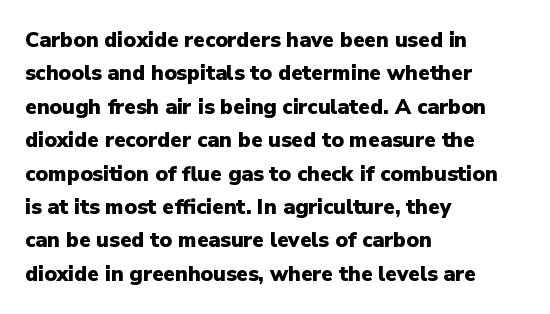
The lines sit at an ordinary, default distance from one another. Bare-footed words on every line. The rendering uses a bold face; every stroke is thick and dark. Posture: upright roman.
